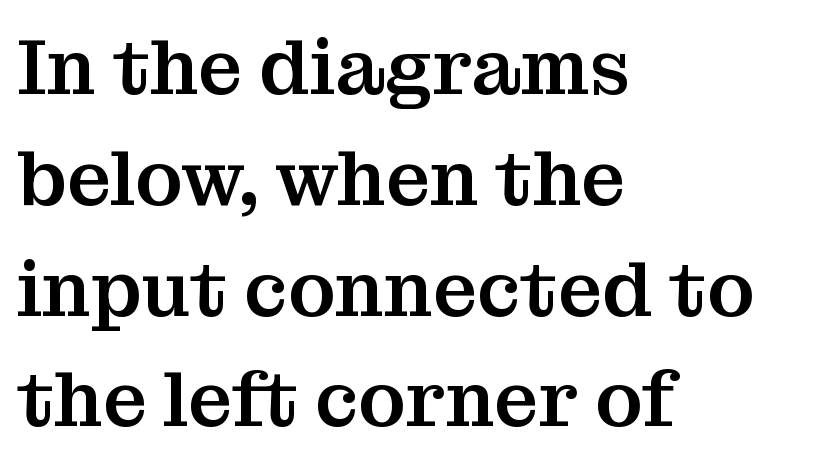
Character widths vary here, with narrow letters taking less room than wide ones. The rendering anchors every line to the left-hand side. Posture: straight, roman, zero tilt. In terms of leading, this rendering sits right in the middle.
